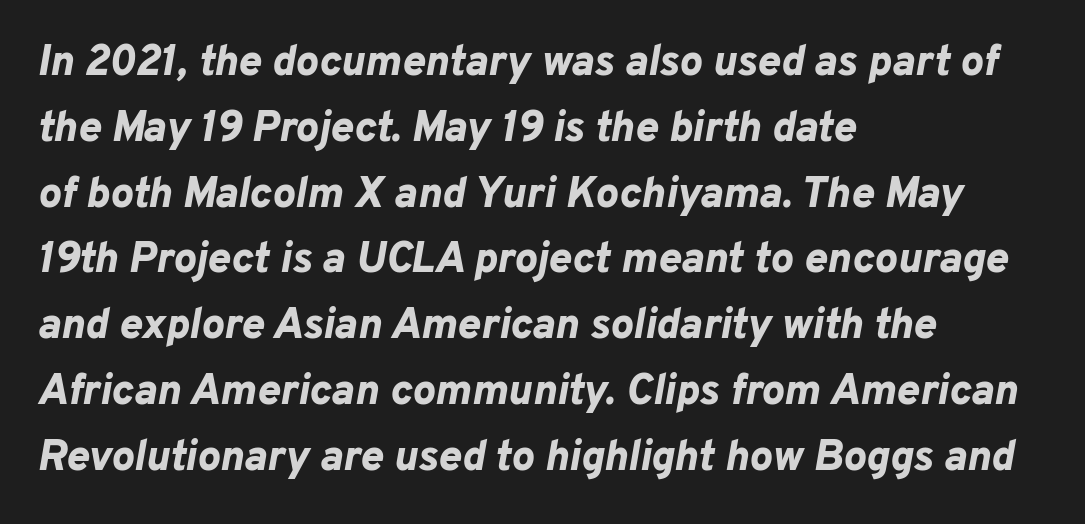
The image shows 43 px bold type, italic (leaning right); set left-aligned, normal line spacing (1.53x), normal letter spacing, not underlined; low stroke contrast and a medium x-height.
